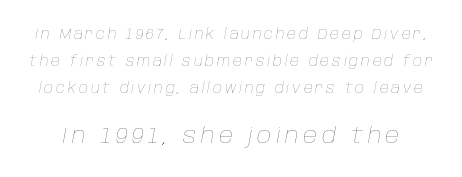
The image shows 22 px text type, italic (leaning right); set loose line spacing (1.92x), unusually wide letter spacing (+0.2 em), not underlined; the second (bottom) block is 1.57x larger.
